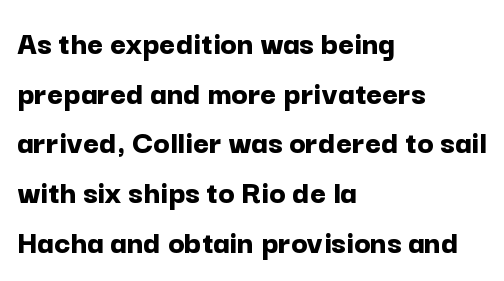
Q: Is the text bold? A: Yes.
Q: Is the text italic (slanted)? A: No, it is upright.
Q: Is the typeface a serif or a sans-serif typeface? A: Sans-serif.
Q: Is the text underlined? A: No.
Q: How is the paragraph aligned? A: Left-aligned.
Q: Is the spacing between letters normal or unusually wide? A: Normal.
Q: Is the spacing between lines tight, normal or loose? A: Normal.
Q: Width (condensed, normal, or wide)? A: Normal.
Q: Stroke contrast? A: Low.
Q: x-height? A: Medium.
Q: Monospaced? A: No.
